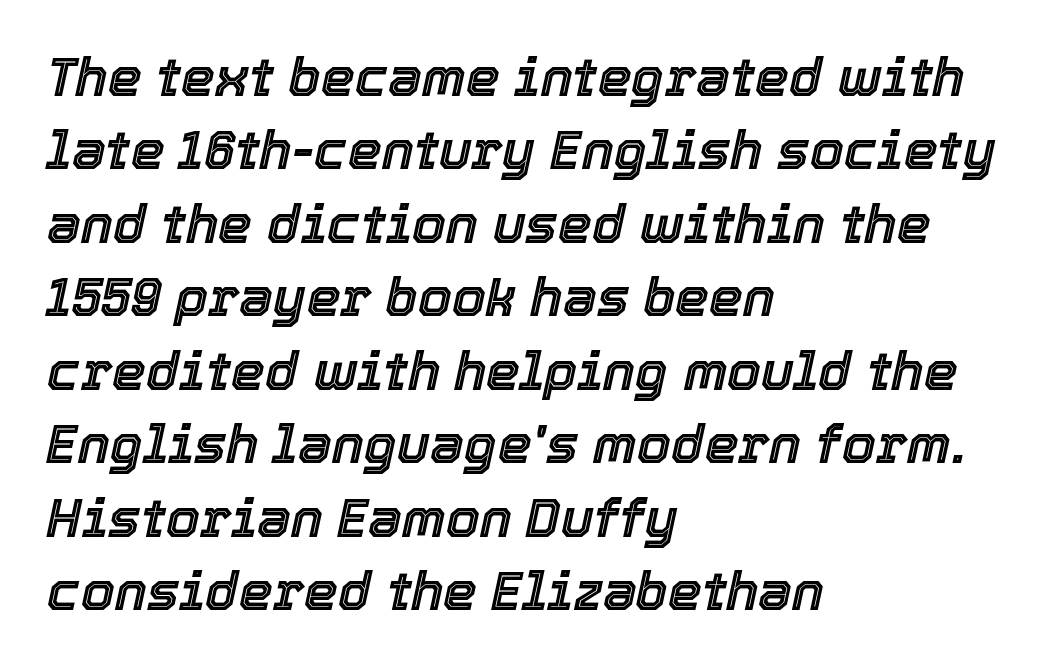
This rendering uses left alignment, leaving the right contour irregular. Here the designer chose a conventional face with non-uniform glyph widths. The gaps between neighbouring characters are ordinary and unremarkable. The baseline area is clear. Leading matches the norm, producing a regular column. Posture: slanted.
